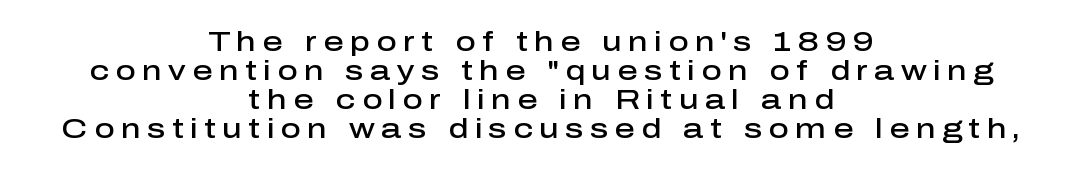
Q: Is the text bold? A: Semi-bold.
Q: Is the text italic (slanted)? A: No, it is upright.
Q: Is the typeface a serif or a sans-serif typeface? A: Sans-serif.
Q: Is the text underlined? A: No.
Q: How is the paragraph aligned? A: Centered.
Q: Is the spacing between letters normal or unusually wide? A: Unusually wide.
Q: Is the spacing between lines tight, normal or loose? A: Tight.
Q: Width (condensed, normal, or wide)? A: Normal.
Q: Stroke contrast? A: Low.
Q: x-height? A: Medium.
Q: Monospaced? A: No.
